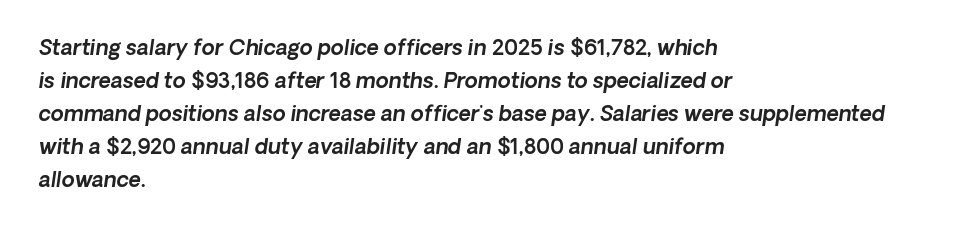
Q: Is the text italic (slanted)? A: Yes, it leans right by about 8 degrees.
Q: Is the text underlined? A: No.
Q: How is the paragraph aligned? A: Left-aligned.
Q: Is the spacing between letters normal or unusually wide? A: Normal.
Q: Is the spacing between lines tight, normal or loose? A: Normal.
